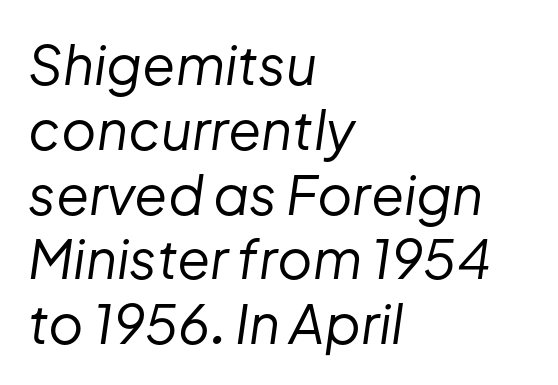
{"italic": "yes", "lean": "right", "slant_degrees": 8, "bold": "no", "weight": "regular", "width": "normal", "stroke_contrast": "low", "x_height": "medium", "monospaced": "no", "underline": "no", "align": "left", "line_spacing_ratio": 1.2, "letter_spacing": "normal", "letter_spacing_em": 0.0, "glyph_px": 54}
